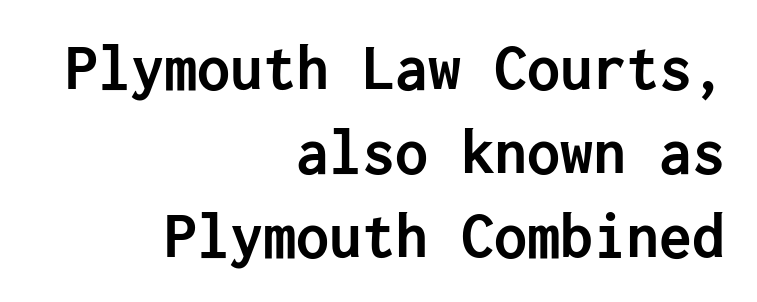
Q: Is the text bold? A: Yes.
Q: Is the text italic (slanted)? A: No, it is upright.
Q: Is the typeface a serif or a sans-serif typeface? A: Sans-serif.
Q: Is the text underlined? A: No.
Q: How is the paragraph aligned? A: Right-aligned.
Q: Is the spacing between letters normal or unusually wide? A: Normal.
Q: Is the spacing between lines tight, normal or loose? A: Normal.
Q: Width (condensed, normal, or wide)? A: Normal.
Q: Stroke contrast? A: Low.
Q: x-height? A: Medium.
